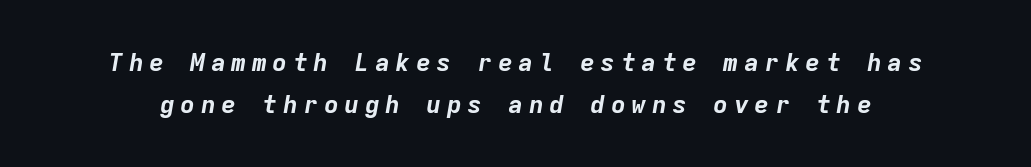
{"italic": "yes", "lean": "right", "slant_degrees": 9, "bold": "yes", "underline": "no", "line_spacing": "normal", "line_spacing_ratio": 1.68, "letter_spacing": "wide", "letter_spacing_em": 0.22, "glyph_px": 25}
